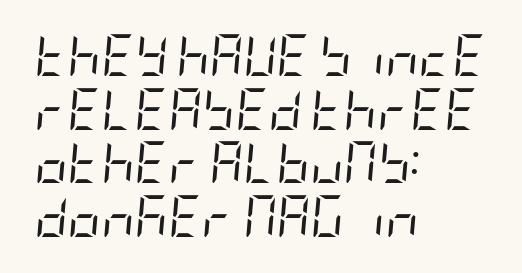
{"italic": "yes", "lean": "right", "slant_degrees": 5, "bold": "no", "weight": "regular", "width": "condensed", "stroke_contrast": "low", "x_height": "large", "underline": "no", "align": "left", "line_spacing": "normal", "line_spacing_ratio": 1.31, "letter_spacing": "normal", "letter_spacing_em": 0.0, "glyph_px": 41}
